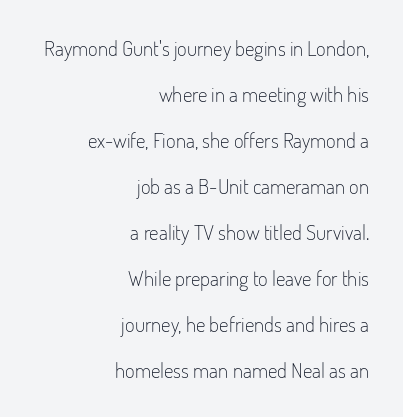
{"italic": "no", "bold": "no", "underline": "no", "align": "right", "line_spacing": "loose", "line_spacing_ratio": 2.19, "letter_spacing": "normal", "letter_spacing_em": 0.0, "glyph_px": 21}
